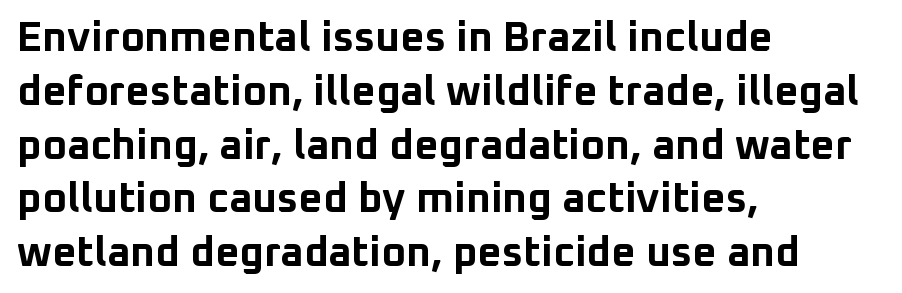
The image shows 42 px bold sans-serif type, upright; set left-aligned, normal line spacing (1.28x), normal letter spacing, not underlined; low stroke contrast and a medium x-height.
